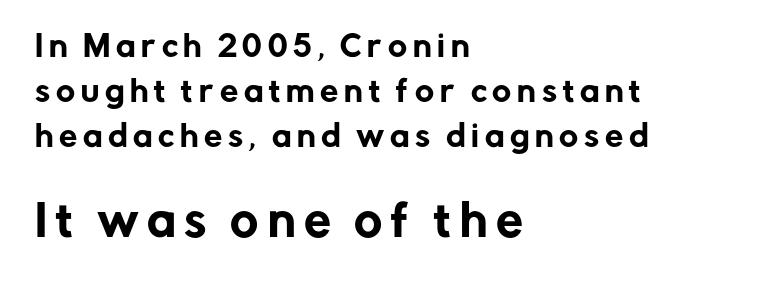
Q: Is the text italic (slanted)? A: No, it is upright.
Q: Is the typeface a serif or a sans-serif typeface? A: Sans-serif.
Q: Is the text underlined? A: No.
Q: How is the paragraph aligned? A: Left-aligned.
Q: Is the spacing between letters normal or unusually wide? A: Unusually wide.
Q: Is the spacing between lines tight, normal or loose? A: Normal.
Q: Which block of text is set in a larger size, the first (top) or the second (bottom)? A: The second (bottom) one.
Q: Width (condensed, normal, or wide)? A: Normal.
Q: Stroke contrast? A: Low.
Q: x-height? A: Medium.
Q: Monospaced? A: No.
